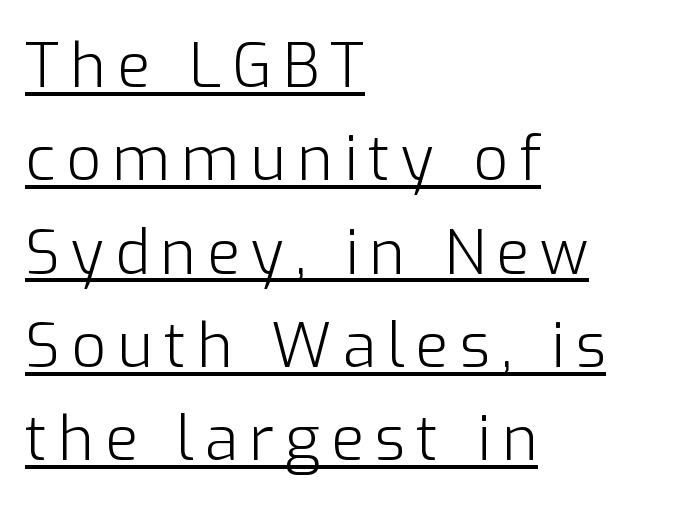
Underlining? Definitely there. Classification — sans serif. Do the characters align in a grid? No, the font is proportional. On a weight scale, this lands at 450 or below. This is roman type, the default non-slanted kind.
